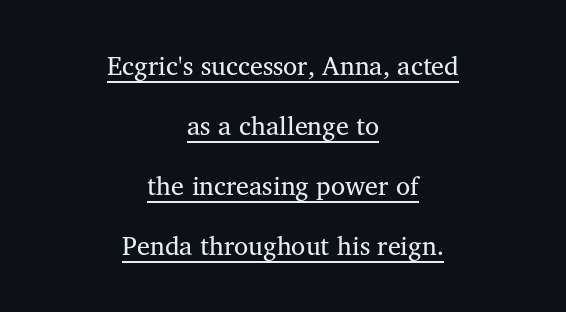
The image shows 26 px text type, upright; set centered, loose line spacing (2.31x), normal letter spacing, underlined.
